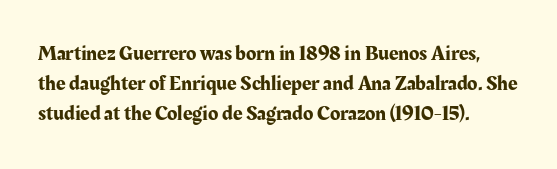
Q: Is the text italic (slanted)? A: No, it is upright.
Q: Is the text underlined? A: No.
Q: How is the paragraph aligned? A: Left-aligned.
Q: Is the spacing between letters normal or unusually wide? A: Normal.
Q: Is the spacing between lines tight, normal or loose? A: Normal.
